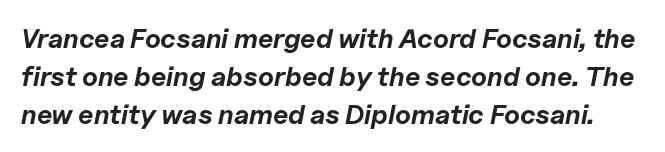
The image shows 27 px bold type, italic (leaning right); set normal line spacing (1.4x), normal letter spacing, not underlined.
